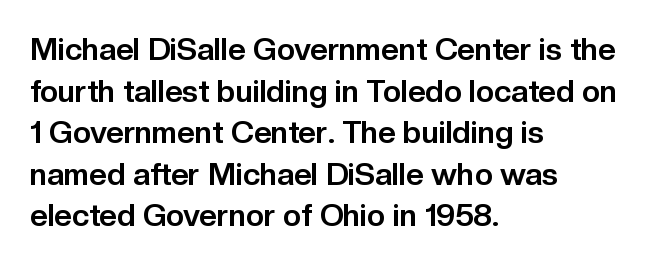
The passage shown is typed in a proportional face where columns would drift. No italicization has been applied; the sample stays upright. The passage shown is typeset with a sans-serif family. Underlining? Definitely not there. Heavy, bold letterforms. Left-aligned paragraph, ragged on the right.
